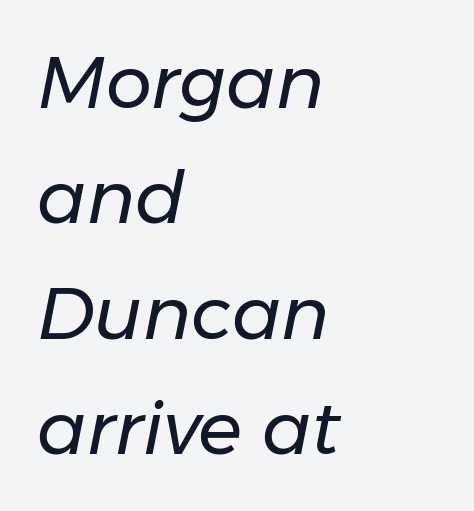
The image shows 73 px regular-weight type, italic (leaning right); set left-aligned, normal line spacing (1.58x), normal letter spacing, not underlined; low stroke contrast and a medium x-height.
